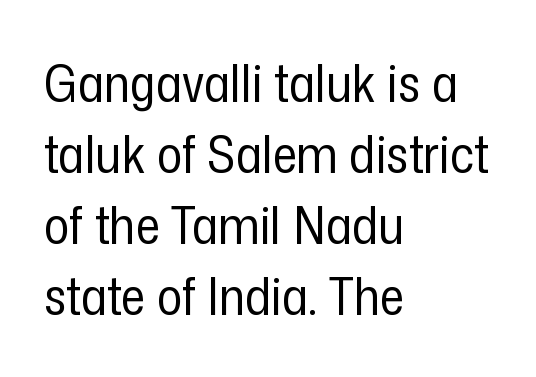
The type is set solid horizontally, with unmodified tracking. Weight: regular or lighter. Is this a fixed-width face? No — the glyphs have proportional, varying widths. Unlike italic type, these characters show no tilt at all. The passage shown stacks its lines at a standard gap.
